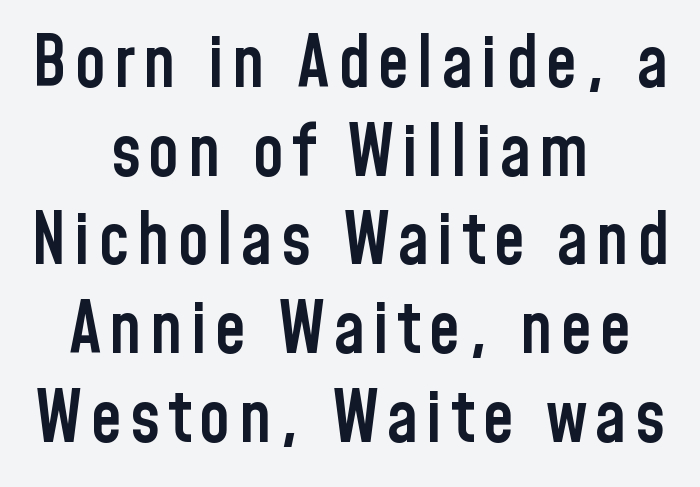
The image shows 71 px semibold, condensed sans-serif type, upright; set centered, normal line spacing (1.25x), not underlined; low stroke contrast and a medium x-height.
